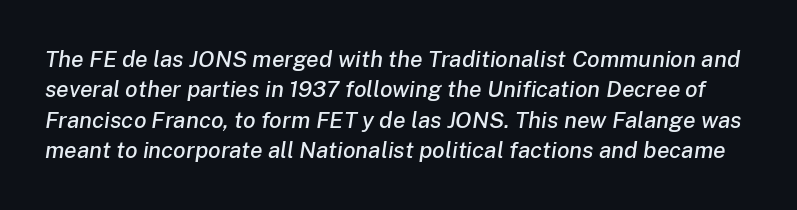
The image shows 23 px text type, italic (leaning right); set normal line spacing (1.32x), normal letter spacing, not underlined.
